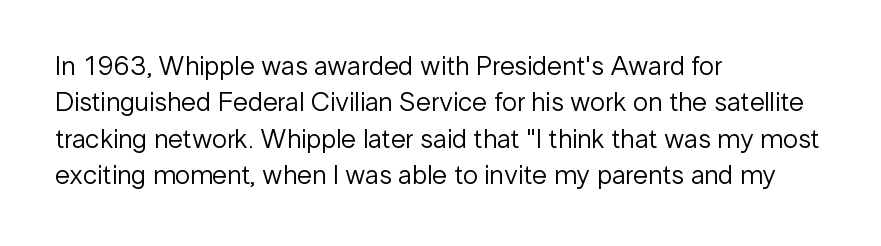
{"italic": "no", "bold": "no", "underline": "no", "align": "left", "line_spacing": "normal", "line_spacing_ratio": 1.35, "letter_spacing": "normal", "letter_spacing_em": 0.0, "glyph_px": 27}
